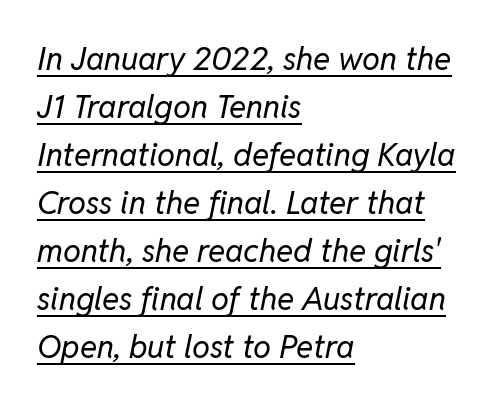
The image shows 32 px regular-weight type, italic (leaning right); set left-aligned, normal line spacing (1.5x), normal letter spacing, underlined; low stroke contrast and a medium x-height.
